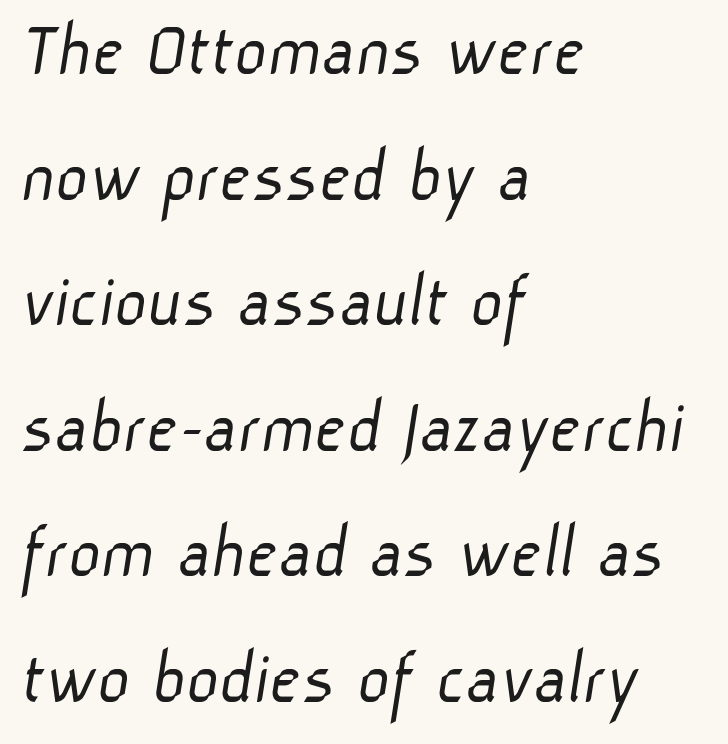
Q: Is the text bold? A: No.
Q: Is the typeface a serif or a sans-serif typeface? A: Sans-serif.
Q: Is the text underlined? A: No.
Q: How is the paragraph aligned? A: Left-aligned.
Q: Is the spacing between letters normal or unusually wide? A: Normal.
Q: Is the spacing between lines tight, normal or loose? A: Normal.
Q: Width (condensed, normal, or wide)? A: Normal.
Q: Stroke contrast? A: Low.
Q: x-height? A: Medium.
Q: Monospaced? A: No.
